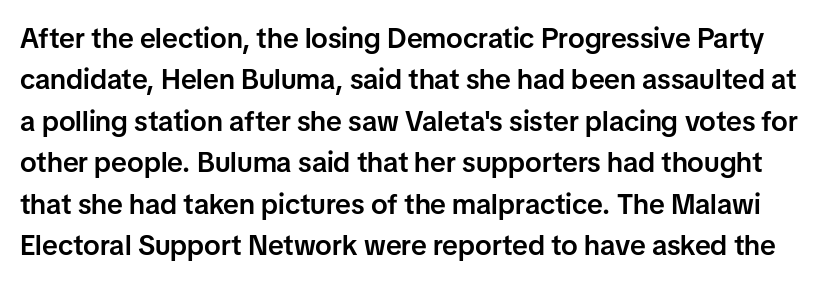
The image shows 28 px semibold sans-serif type, upright; set normal line spacing (1.48x), normal letter spacing, not underlined; low stroke contrast and a medium x-height.
